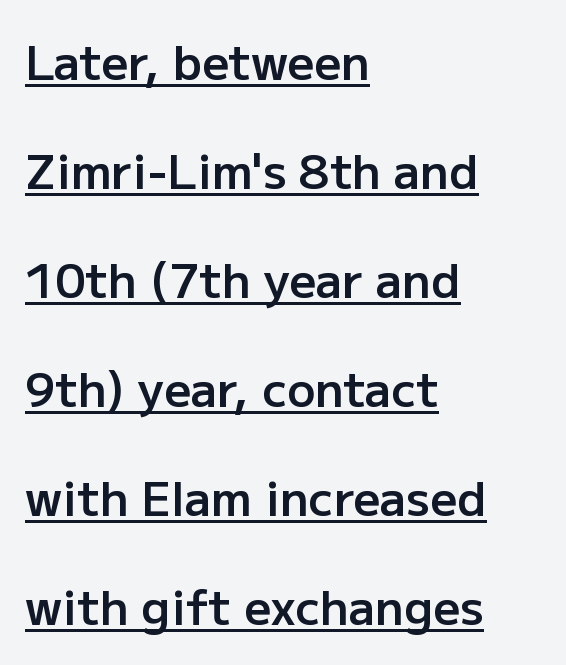
Q: Is the text bold? A: Semi-bold.
Q: Is the text italic (slanted)? A: No, it is upright.
Q: Is the typeface a serif or a sans-serif typeface? A: Sans-serif.
Q: Is the text underlined? A: Yes.
Q: How is the paragraph aligned? A: Left-aligned.
Q: Is the spacing between letters normal or unusually wide? A: Normal.
Q: Is the spacing between lines tight, normal or loose? A: Loose.
Q: Width (condensed, normal, or wide)? A: Normal.
Q: Stroke contrast? A: Low.
Q: x-height? A: Medium.
Q: Monospaced? A: No.
